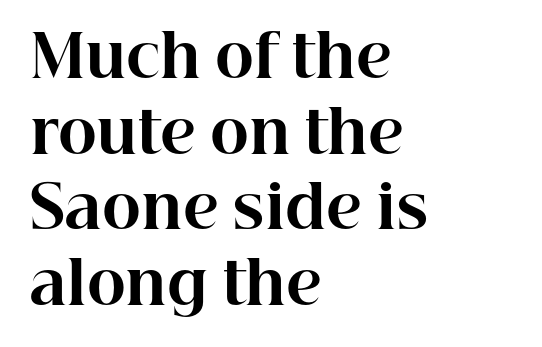
The paragraph has a hard left edge and a soft right edge. Tall strokes in this sample are plumb rather than angled. Whoever set this chose a conventional vertical rhythm. The specimen omits any rule beneath the text block's lines.
